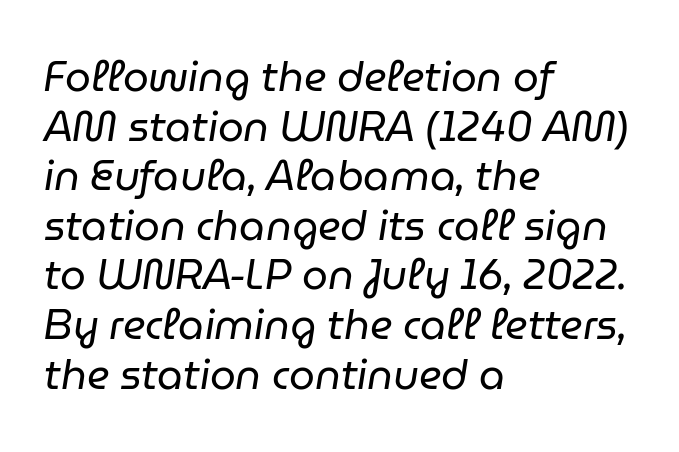
Letters have the restrained weight of plain body copy at most. Is the letter spacing exaggerated? No — it looks like the ordinary default. The compositor pushed each line to the left boundary. You could not count columns in this text — the font is proportionally spaced. Would a proofreader flag this as italicized? Yes.
